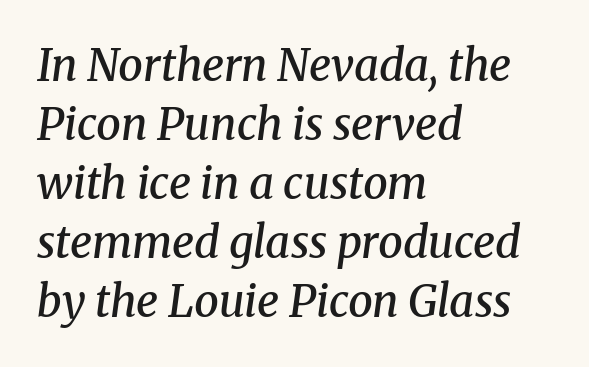
Yep, that's italic — everything's leaning. Notice how the passage keeps a crisp vertical edge on the left only. A normal amount of white space separates one row of letters from the next. Is this a fixed-width face? No — the glyphs have proportional, varying widths. The specimen omits any rule beneath the text block's lines.
